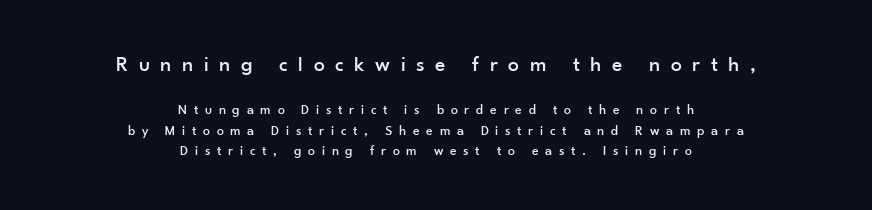
The image shows 22 px text type, upright; set centered, normal line spacing (1.47x), unusually wide letter spacing (+0.48 em), not underlined; the first (top) block is 1.57x larger.
